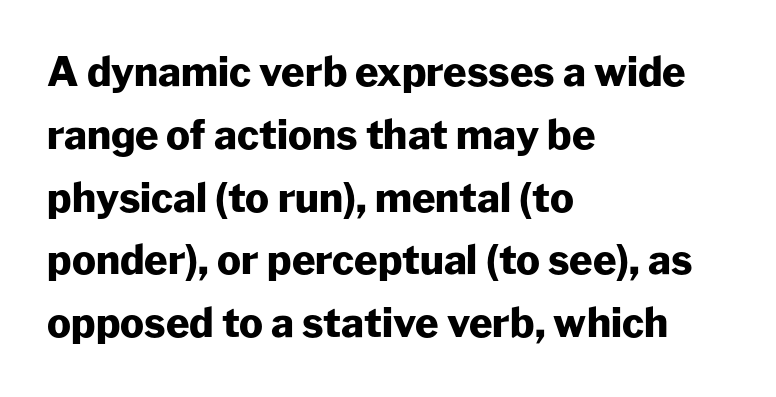
Q: Is the text bold? A: Yes.
Q: Is the text italic (slanted)? A: No, it is upright.
Q: Is the typeface a serif or a sans-serif typeface? A: Sans-serif.
Q: Is the text underlined? A: No.
Q: How is the paragraph aligned? A: Left-aligned.
Q: Is the spacing between letters normal or unusually wide? A: Normal.
Q: Is the spacing between lines tight, normal or loose? A: Normal.
Q: Width (condensed, normal, or wide)? A: Normal.
Q: Stroke contrast? A: Low.
Q: x-height? A: Medium.
Q: Monospaced? A: No.
